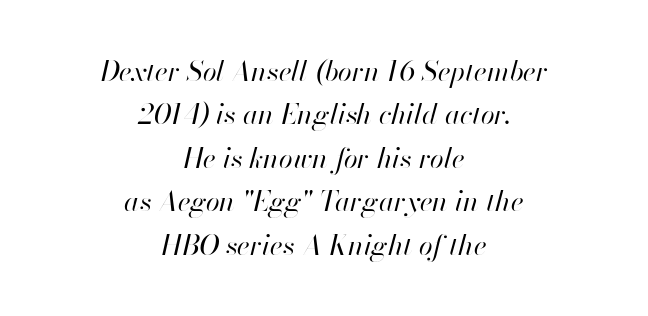
The typesetter chose a symmetrical, centered arrangement here. Has an underline been added? It has not. These lines keep a tight, regular rhythm from letter to letter. Baseline-to-baseline distance is the conventional proportion of letter height. The letterforms sit at book weight or below.
